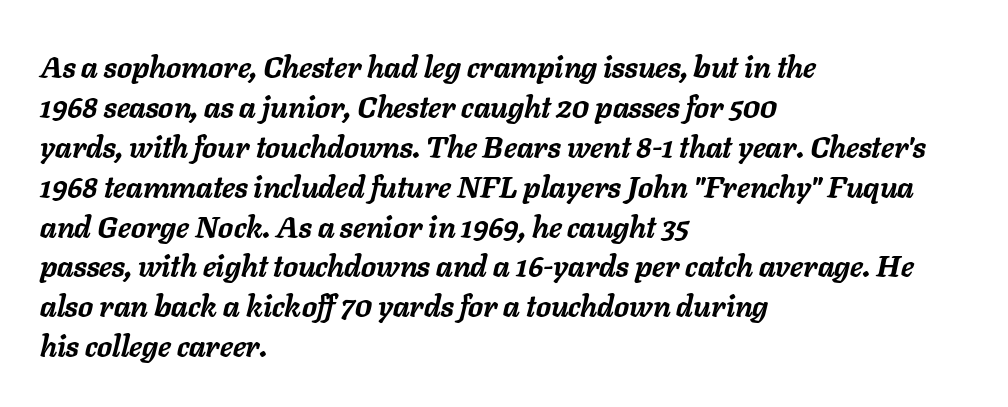
Q: Is the text bold? A: Yes.
Q: Is the text italic (slanted)? A: Yes, it leans right by about 11 degrees.
Q: Is the text underlined? A: No.
Q: How is the paragraph aligned? A: Left-aligned.
Q: Is the spacing between letters normal or unusually wide? A: Normal.
Q: Is the spacing between lines tight, normal or loose? A: Normal.
Q: Width (condensed, normal, or wide)? A: Normal.
Q: Stroke contrast? A: Low.
Q: x-height? A: Medium.
Q: Monospaced? A: No.
